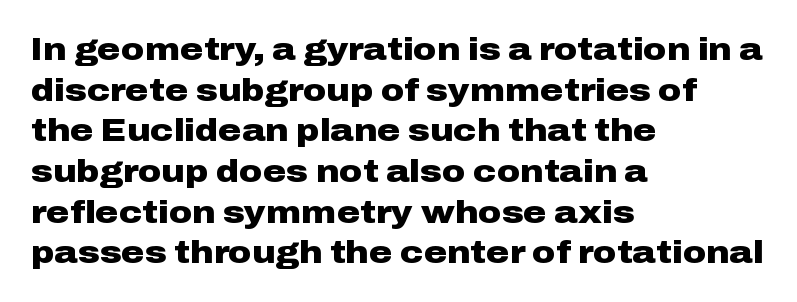
{"serif": "no", "italic": "no", "bold": "yes", "weight": "heavy", "width": "wide", "stroke_contrast": "low", "x_height": "medium", "monospaced": "no", "underline": "no", "align": "left", "line_spacing": "normal", "line_spacing_ratio": 1.27, "letter_spacing": "normal", "letter_spacing_em": 0.0, "glyph_px": 32}
